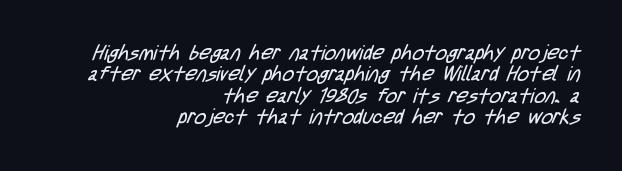
The image shows 20 px text type; set right-aligned, tight line spacing (1.07x), normal letter spacing, not underlined.
